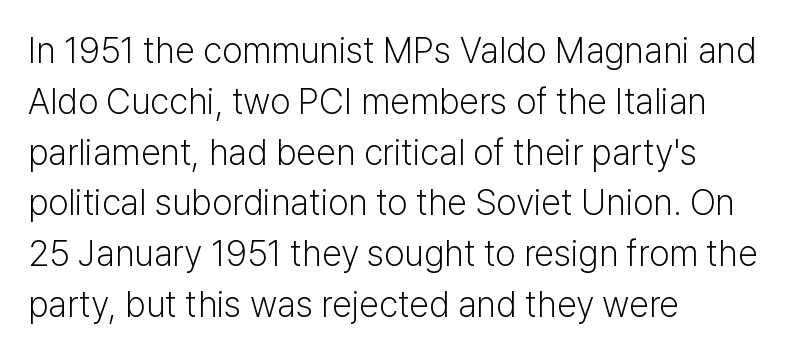
{"serif": "no", "italic": "no", "bold": "no", "weight": "light", "width": "normal", "stroke_contrast": "low", "x_height": "medium", "monospaced": "no", "underline": "no", "align": "left", "line_spacing": "normal", "line_spacing_ratio": 1.41, "letter_spacing": "normal", "letter_spacing_em": 0.0, "glyph_px": 36}
